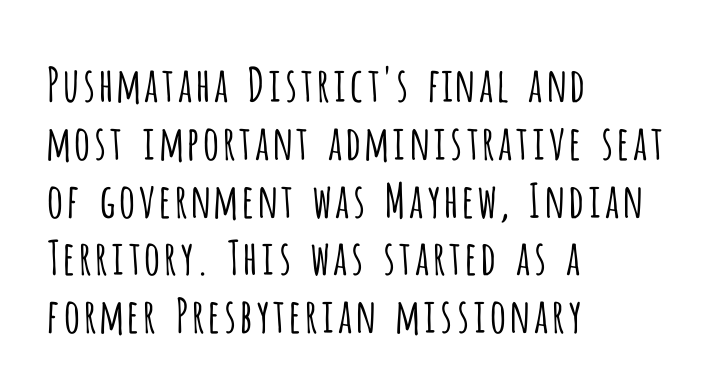
The image shows 47 px light, condensed sans-serif type, upright; set left-aligned, line spacing 1.23x, normal letter spacing, not underlined; low stroke contrast and a large x-height.
